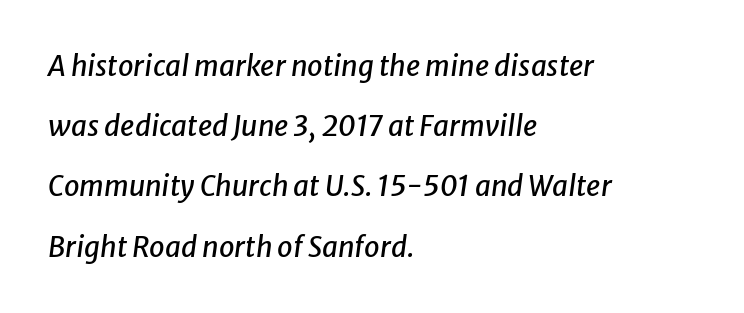
The image shows 28 px text type, italic (leaning right); set left-aligned, loose line spacing (2.15x), normal letter spacing, not underlined; low stroke contrast and a medium x-height.
